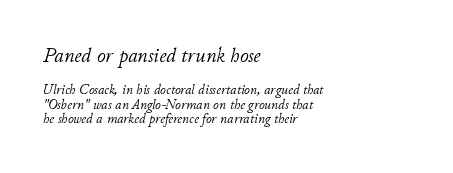
Typeset ragged right — the left edge is the straight one. Stroke mass is kept to a normal reading level or below. Bare-footed words on every line. Between these two stacked blocks, the higher one wins on size. Notice how the stems are inclined rather than vertical — that's the hallmark of italics. Honestly, the rows look squashed on top of each other.
